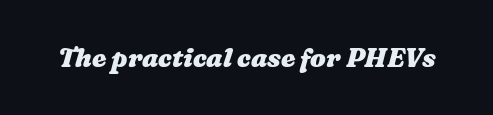
Q: Is the text bold? A: Yes.
Q: Is the text underlined? A: No.
Q: Is the spacing between letters normal or unusually wide? A: Normal.
